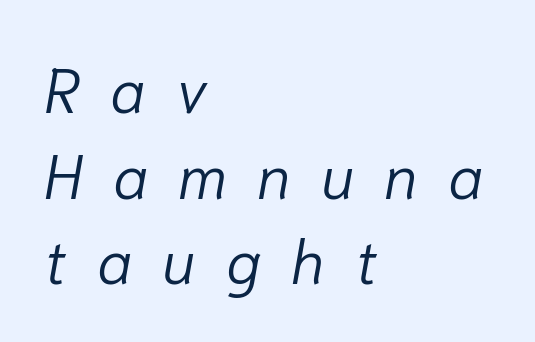
Q: Is the text bold? A: No.
Q: Is the text italic (slanted)? A: Yes, it leans right by about 10 degrees.
Q: Is the text underlined? A: No.
Q: How is the paragraph aligned? A: Left-aligned.
Q: Is the spacing between letters normal or unusually wide? A: Unusually wide.
Q: Is the spacing between lines tight, normal or loose? A: Normal.
Q: Width (condensed, normal, or wide)? A: Normal.
Q: Stroke contrast? A: Low.
Q: x-height? A: Medium.
Q: Monospaced? A: No.
